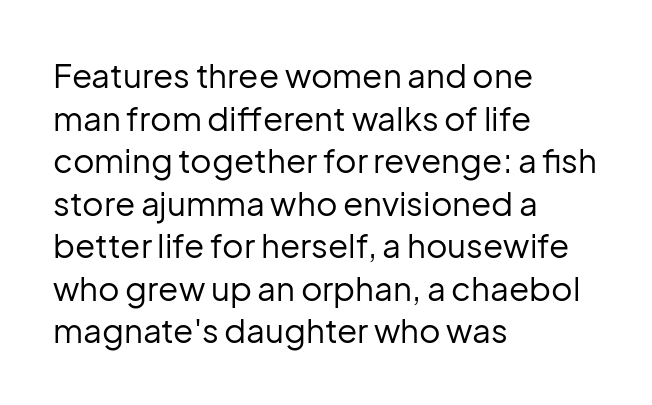
How would I describe the line gaps? Plain and ordinary. A typesetter would call this proportional, since set widths differ per character. The font family rendered here belongs to the sans-serif group. No chunkiness to these letters — they're not bold. Clear beneath every line of the passage. Line starts are locked; line ends wander.
